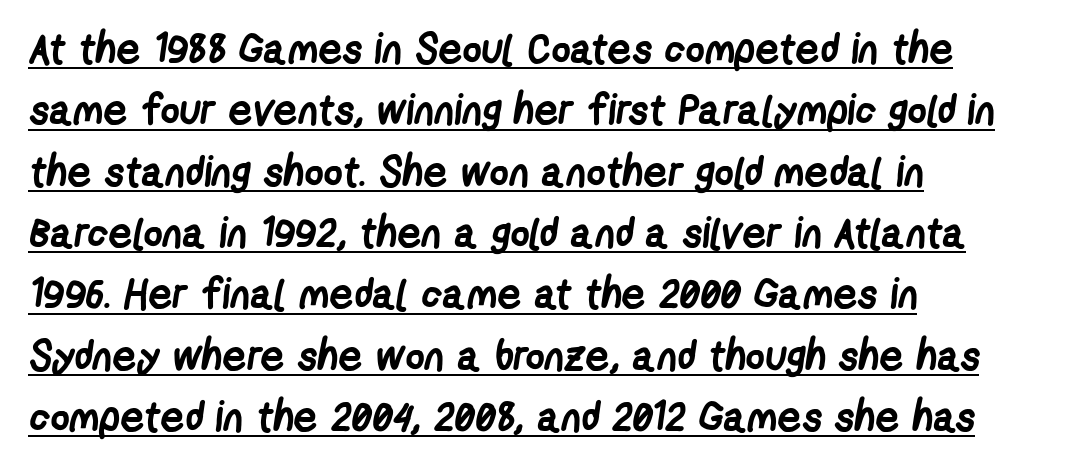
{"serif": "no", "bold": "yes", "weight": "semibold", "width": "condensed", "stroke_contrast": "low", "x_height": "medium", "monospaced": "no", "underline": "yes", "align": "left", "line_spacing": "normal", "line_spacing_ratio": 1.46, "letter_spacing": "normal", "letter_spacing_em": 0.0, "glyph_px": 42}
